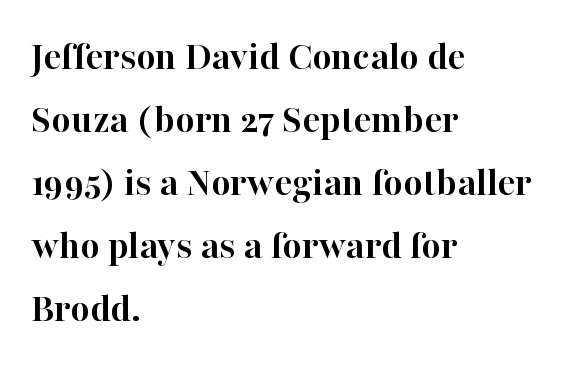
Q: Is the text bold? A: Yes.
Q: Is the text italic (slanted)? A: No, it is upright.
Q: Is the typeface a serif or a sans-serif typeface? A: Serif.
Q: Is the text underlined? A: No.
Q: How is the paragraph aligned? A: Left-aligned.
Q: Is the spacing between letters normal or unusually wide? A: Normal.
Q: Is the spacing between lines tight, normal or loose? A: Normal.
Q: Width (condensed, normal, or wide)? A: Normal.
Q: Stroke contrast? A: High.
Q: x-height? A: Medium.
Q: Monospaced? A: No.
